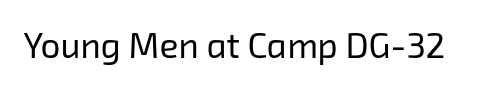
The image shows 35 px regular-weight sans-serif type; set normal letter spacing, not underlined; low stroke contrast and a medium x-height.
